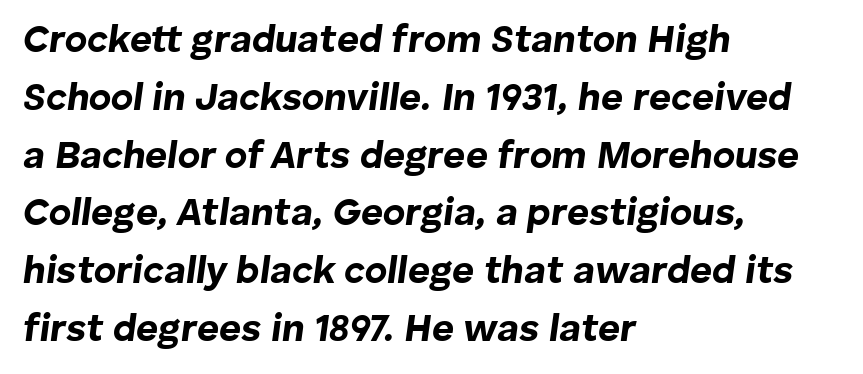
The area under the type is left untouched. Leading matches the norm, producing a regular column. A typesetter would call this proportional, since set widths differ per character. Italic? Definitely — the glyphs are oblique. The ragged edge is on the right, which tells us the setting is flush left.
